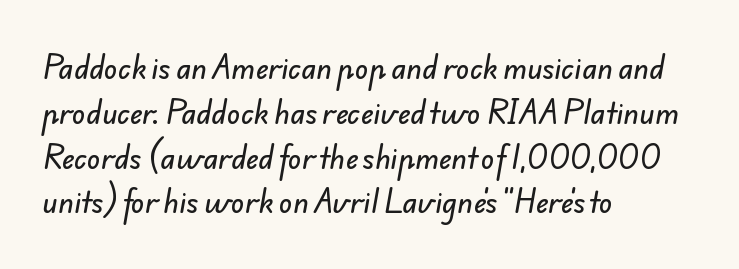
Q: Is the typeface a serif or a sans-serif typeface? A: Sans-serif.
Q: Is the text underlined? A: No.
Q: How is the paragraph aligned? A: Left-aligned.
Q: Is the spacing between letters normal or unusually wide? A: Normal.
Q: Is the spacing between lines tight, normal or loose? A: Normal.
Q: Width (condensed, normal, or wide)? A: Normal.
Q: Stroke contrast? A: Low.
Q: x-height? A: Small.
Q: Monospaced? A: No.
